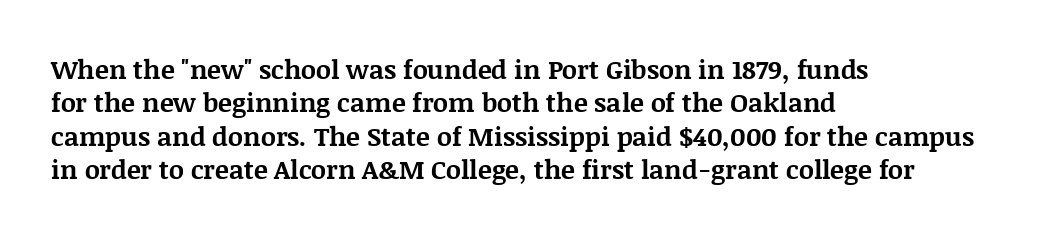
The image shows 26 px bold type, upright; set left-aligned, normal line spacing (1.28x), normal letter spacing, not underlined.
